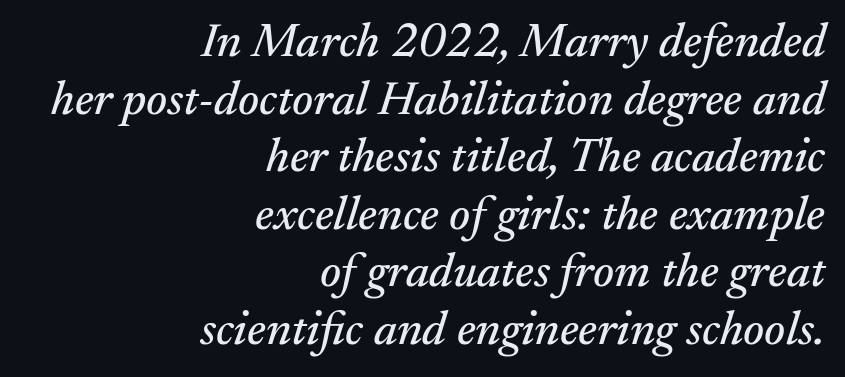
{"serif": "yes", "italic": "yes", "lean": "right", "slant_degrees": 17, "width": "normal", "stroke_contrast": "medium", "x_height": "small", "monospaced": "no", "underline": "no", "align": "right", "line_spacing_ratio": 1.2, "letter_spacing": "normal", "letter_spacing_em": 0.0, "glyph_px": 48}
